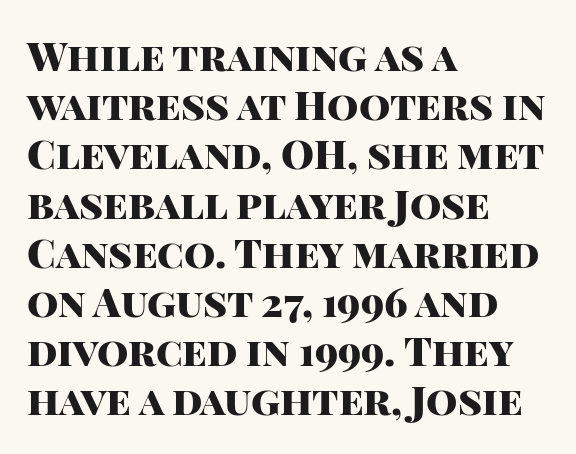
Check the space under the baseline: it is left empty. Each line starts at the same left margin while the right side varies. The face used here is proportionally spaced, like ordinary book or web type. These lines were composed using upright roman letters.
